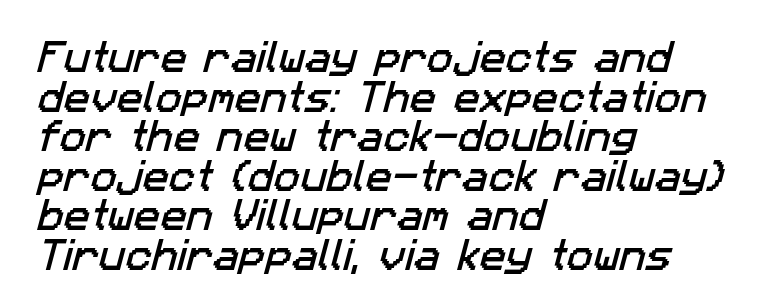
Think of a printed novel: that variable character pitch is what you see here. Any mark beneath the type? The region is blank. Standard letterfit; no display-style spreading of the glyphs. This sample trades vertical openness for compactness between lines. The passage is arranged the way most books set body copy — flush left. What kind of face is this? One without serifs — a sans.
